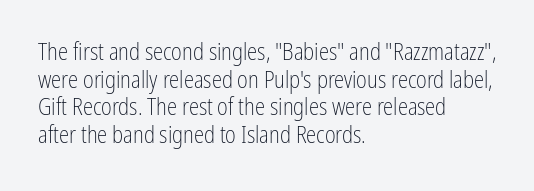
The image shows 23 px text type, upright; set left-aligned, line spacing 1.2x, normal letter spacing, not underlined.
